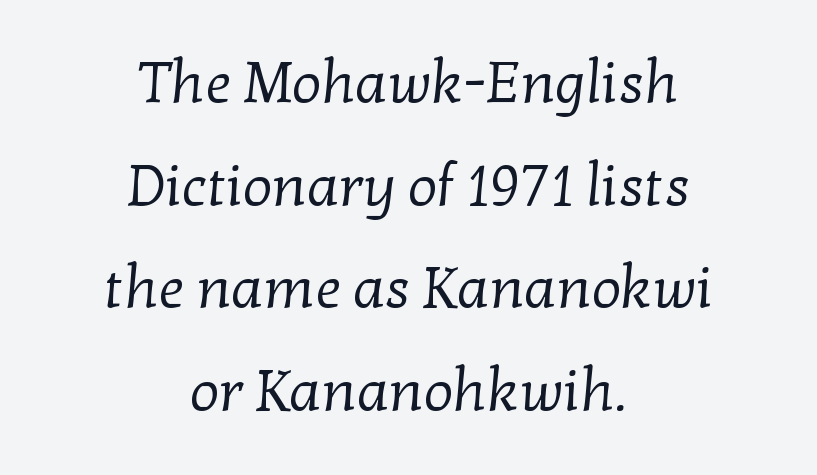
The image shows 58 px regular-weight serif type; set centered, line spacing 1.77x, normal letter spacing, not underlined; low stroke contrast and a medium x-height.
